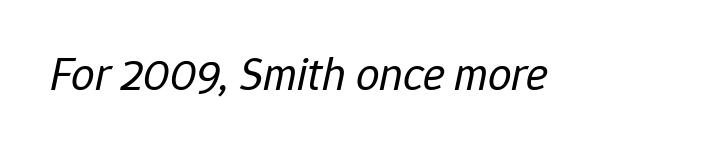
Q: Is the text bold? A: No.
Q: Is the text italic (slanted)? A: Yes, it leans right by about 12 degrees.
Q: Is the text underlined? A: No.
Q: Is the spacing between letters normal or unusually wide? A: Normal.
Q: Width (condensed, normal, or wide)? A: Normal.
Q: Stroke contrast? A: Low.
Q: x-height? A: Medium.
Q: Monospaced? A: No.
